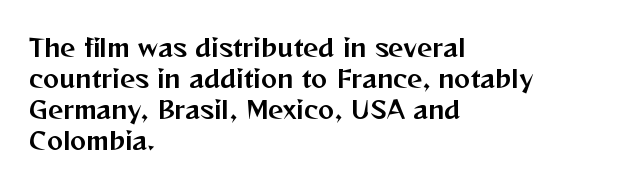
Q: Is the text italic (slanted)? A: No, it is upright.
Q: Is the text underlined? A: No.
Q: How is the paragraph aligned? A: Left-aligned.
Q: Is the spacing between letters normal or unusually wide? A: Normal.
Q: Is the spacing between lines tight, normal or loose? A: Normal.
